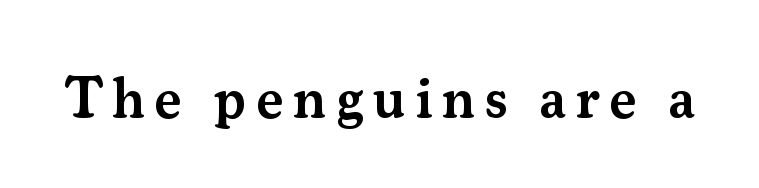
Q: Is the text bold? A: Semi-bold.
Q: Is the text italic (slanted)? A: No, it is upright.
Q: Is the typeface a serif or a sans-serif typeface? A: Serif.
Q: Is the text underlined? A: No.
Q: Width (condensed, normal, or wide)? A: Normal.
Q: Stroke contrast? A: Medium.
Q: x-height? A: Small.
Q: Monospaced? A: No.
